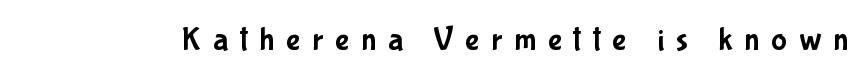
{"serif": "no", "italic": "no", "width": "condensed", "stroke_contrast": "low", "x_height": "medium", "monospaced": "no", "underline": "no", "letter_spacing": "wide", "letter_spacing_em": 0.36, "glyph_px": 33}
